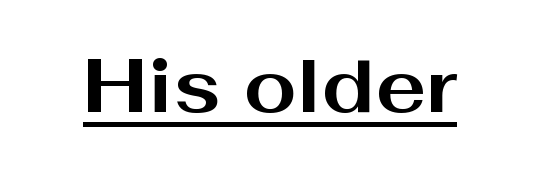
{"serif": "no", "italic": "no", "bold": "yes", "weight": "bold", "width": "wide", "stroke_contrast": "medium", "x_height": "medium", "monospaced": "no", "underline": "yes", "letter_spacing": "normal", "letter_spacing_em": 0.0, "glyph_px": 76}
